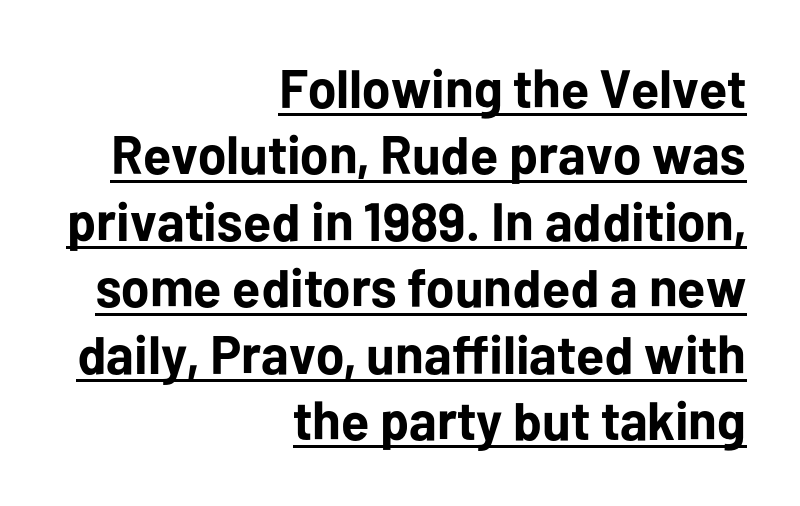
{"serif": "no", "italic": "no", "bold": "yes", "weight": "bold", "width": "normal", "stroke_contrast": "low", "x_height": "medium", "monospaced": "no", "underline": "yes", "align": "right", "line_spacing_ratio": 1.23, "letter_spacing": "normal", "letter_spacing_em": 0.0, "glyph_px": 54}
